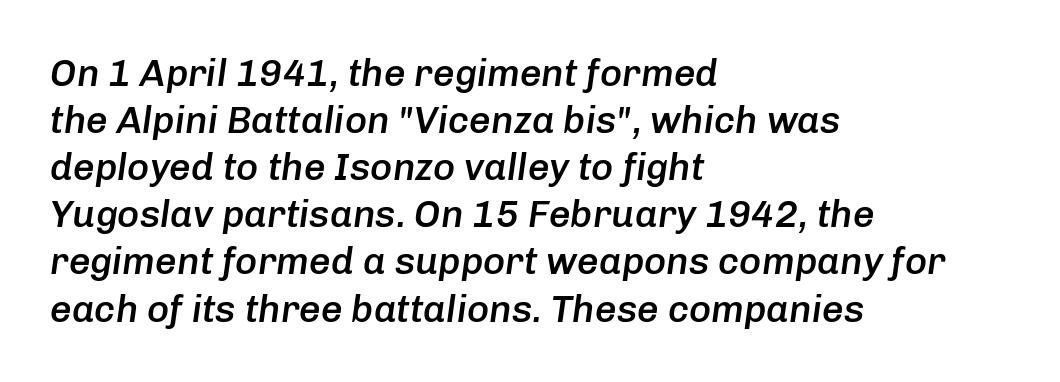
The image shows 38 px semibold type, italic (leaning right); set left-aligned, line spacing 1.24x, normal letter spacing, not underlined; low stroke contrast and a medium x-height.
